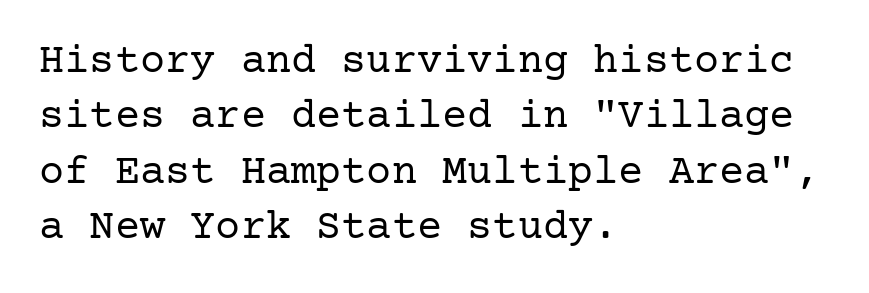
{"serif": "yes", "italic": "no", "bold": "no", "weight": "regular", "width": "normal", "stroke_contrast": "low", "x_height": "medium", "underline": "no", "align": "left", "line_spacing": "normal", "line_spacing_ratio": 1.32, "letter_spacing": "normal", "letter_spacing_em": 0.0, "glyph_px": 42}
